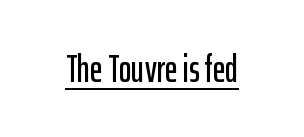
A typographer would call this underscored text. Spacing verdict: proportional, widths tailored to each character. Font category for this specimen: sans-serif. Unlike italic type, these characters show no tilt at all.
